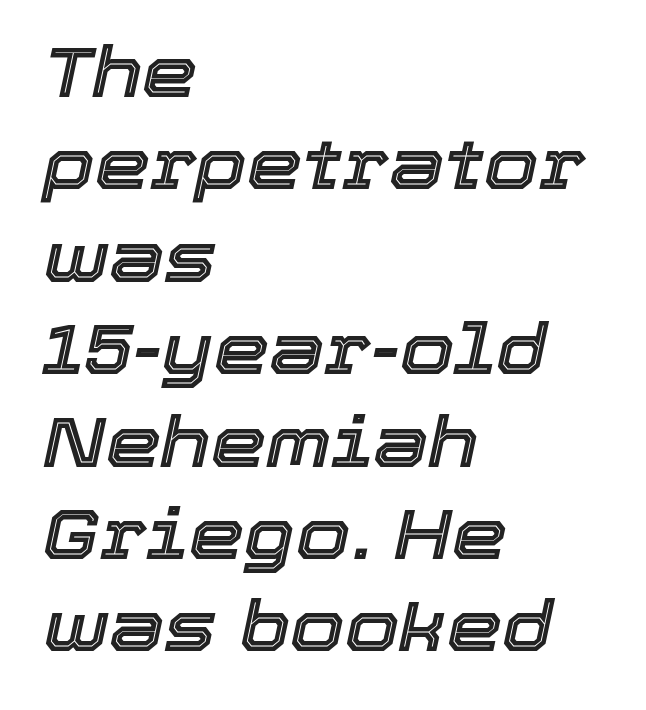
The image shows 70 px text type, italic (leaning right); set left-aligned, normal line spacing (1.32x), normal letter spacing, not underlined; a medium x-height.
